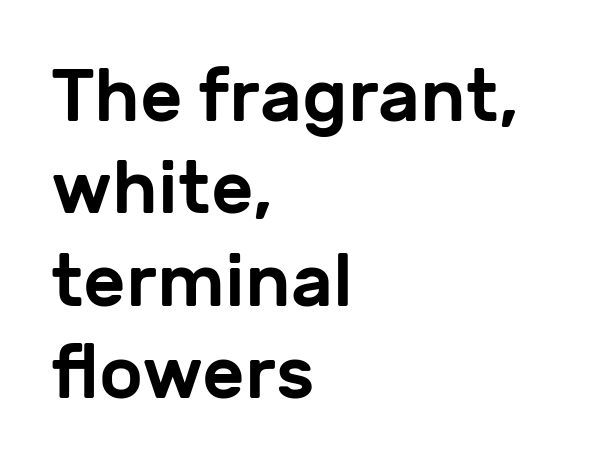
Look at the bottom of the vertical strokes: they stop flat, with no serifs. No extra tracking has been applied to these lines. Posture: straight, roman, zero tilt. The rendering uses natural spacing where letterforms have individual widths. A classic flush-left, rag-right setting is used for this passage. Lines of text with bare space underneath.
